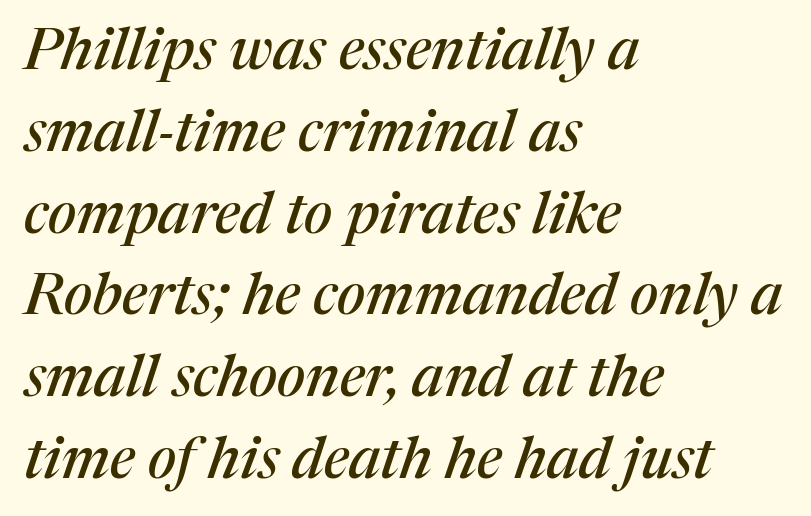
Q: Is the text italic (slanted)? A: Yes, it leans right by about 17 degrees.
Q: Is the typeface a serif or a sans-serif typeface? A: Serif.
Q: Is the text underlined? A: No.
Q: How is the paragraph aligned? A: Left-aligned.
Q: Is the spacing between letters normal or unusually wide? A: Normal.
Q: Is the spacing between lines tight, normal or loose? A: Normal.
Q: Width (condensed, normal, or wide)? A: Normal.
Q: Stroke contrast? A: Medium.
Q: x-height? A: Medium.
Q: Monospaced? A: No.
